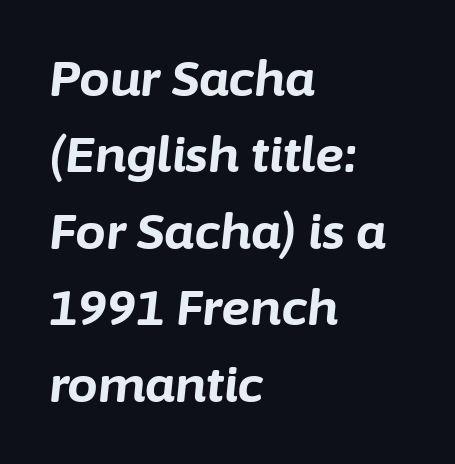
{"italic": "yes", "lean": "right", "slant_degrees": 6, "bold": "yes", "weight": "bold", "width": "normal", "stroke_contrast": "low", "x_height": "medium", "monospaced": "no", "underline": "no", "align": "left", "line_spacing": "normal", "line_spacing_ratio": 1.56, "letter_spacing": "normal", "letter_spacing_em": 0.0, "glyph_px": 49}
